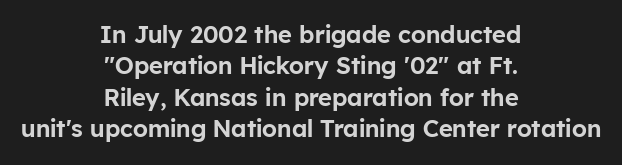
The image shows 24 px text type, upright; set centered, normal line spacing (1.31x), normal letter spacing, not underlined.
